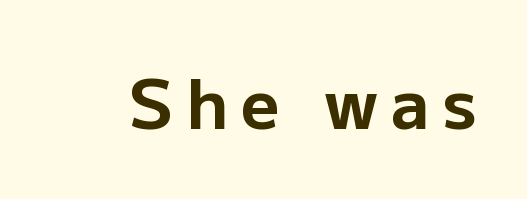
Q: Is the text bold? A: Yes.
Q: Is the text italic (slanted)? A: No, it is upright.
Q: Is the typeface a serif or a sans-serif typeface? A: Sans-serif.
Q: Is the text underlined? A: No.
Q: Width (condensed, normal, or wide)? A: Normal.
Q: Stroke contrast? A: Low.
Q: x-height? A: Medium.
Q: Monospaced? A: No.
